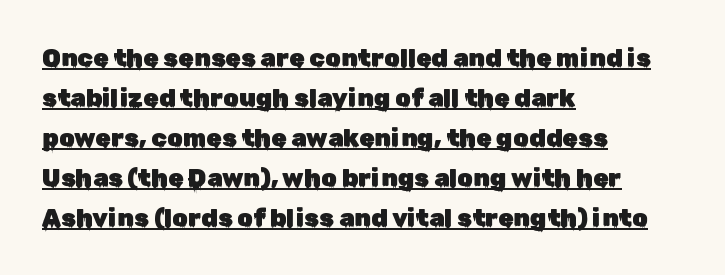
{"italic": "no", "underline": "yes", "align": "left", "line_spacing": "normal", "line_spacing_ratio": 1.6, "letter_spacing": "normal", "letter_spacing_em": 0.0, "glyph_px": 25}
